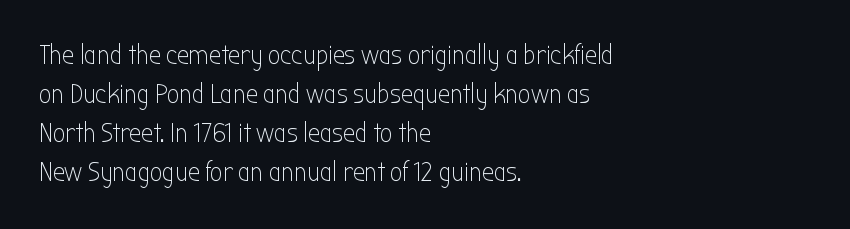
Default kerning and tracking; the words read as compact shapes. No heavy texture on the line: the type isn't bold. A roman cut, with each character standing at attention. Notice how the passage keeps a crisp vertical edge on the left only. Bare-footed words on every line.
